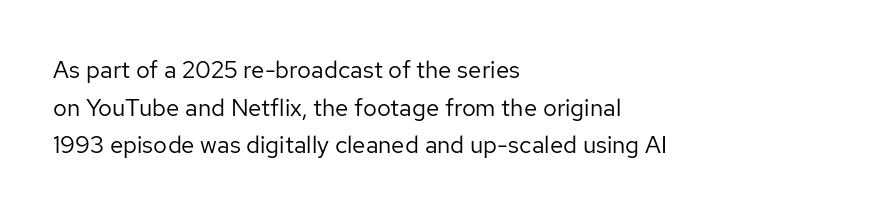
{"italic": "no", "bold": "no", "underline": "no", "align": "left", "line_spacing": "normal", "line_spacing_ratio": 1.57, "letter_spacing": "normal", "letter_spacing_em": 0.0, "glyph_px": 24}
